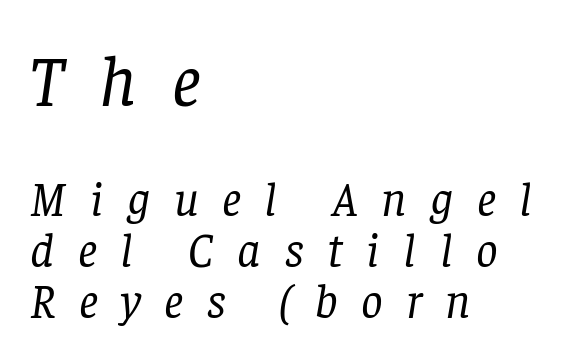
The image shows 72 px regular-weight serif type, italic (leaning right); set left-aligned, tight line spacing (1.07x), unusually wide letter spacing (+0.49 em), not underlined; the first (top) block is 1.5x larger; low stroke contrast and a large x-height.
